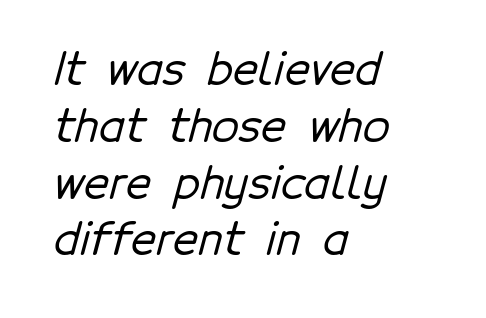
The image shows 44 px sans-serif type; set left-aligned, normal line spacing (1.29x), normal letter spacing, not underlined; low stroke contrast and a medium x-height.
